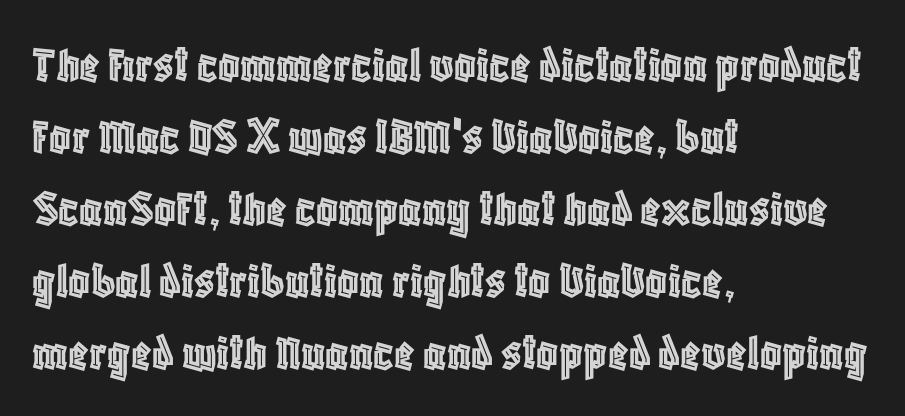
Q: Is the text italic (slanted)? A: No, it is upright.
Q: Is the text underlined? A: No.
Q: How is the paragraph aligned? A: Left-aligned.
Q: Is the spacing between letters normal or unusually wide? A: Normal.
Q: Is the spacing between lines tight, normal or loose? A: Normal.
Q: Width (condensed, normal, or wide)? A: Condensed.
Q: x-height? A: Large.
Q: Monospaced? A: No.
